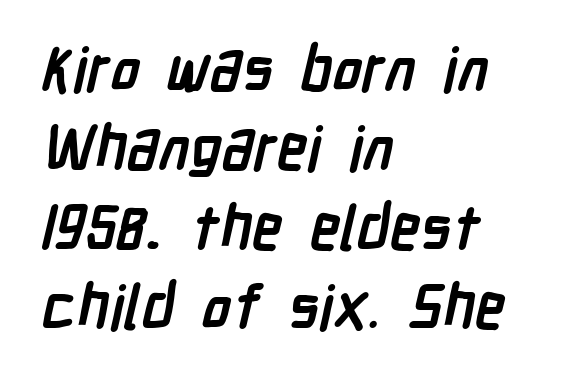
Q: Is the text bold? A: Yes.
Q: Is the typeface a serif or a sans-serif typeface? A: Sans-serif.
Q: Is the text underlined? A: No.
Q: How is the paragraph aligned? A: Left-aligned.
Q: Is the spacing between letters normal or unusually wide? A: Normal.
Q: Is the spacing between lines tight, normal or loose? A: Normal.
Q: Width (condensed, normal, or wide)? A: Condensed.
Q: Stroke contrast? A: Low.
Q: x-height? A: Medium.
Q: Monospaced? A: No.
